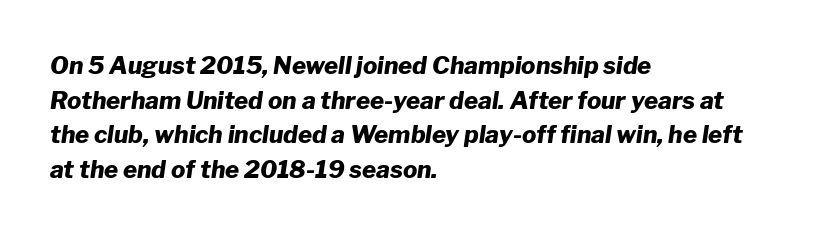
{"italic": "yes", "lean": "right", "slant_degrees": 8, "bold": "yes", "underline": "no", "align": "left", "line_spacing": "normal", "line_spacing_ratio": 1.44, "letter_spacing": "normal", "letter_spacing_em": 0.0, "glyph_px": 24}
